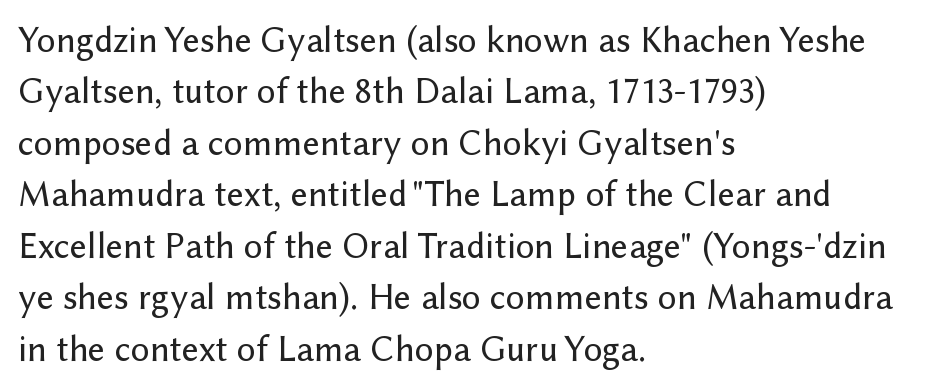
The image shows 37 px sans-serif type, upright; set left-aligned, normal line spacing (1.39x), normal letter spacing, not underlined; low stroke contrast and a medium x-height.
